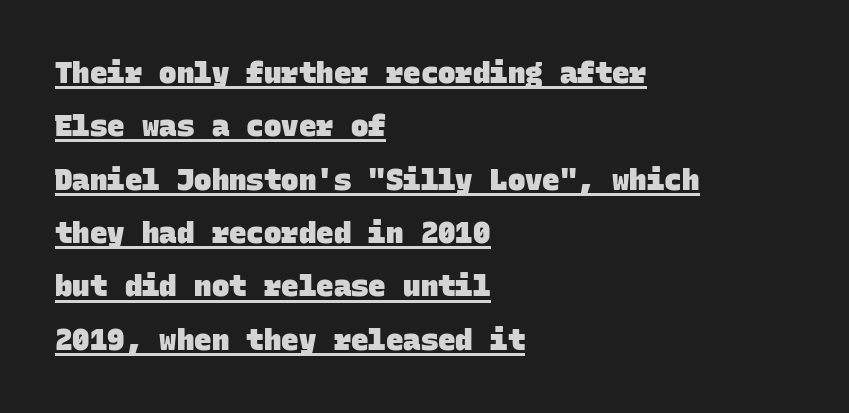
{"serif": "no", "bold": "yes", "weight": "heavy", "width": "normal", "stroke_contrast": "low", "x_height": "large", "monospaced": "yes", "underline": "yes", "align": "left", "line_spacing_ratio": 1.84, "letter_spacing": "normal", "letter_spacing_em": 0.0, "glyph_px": 29}
